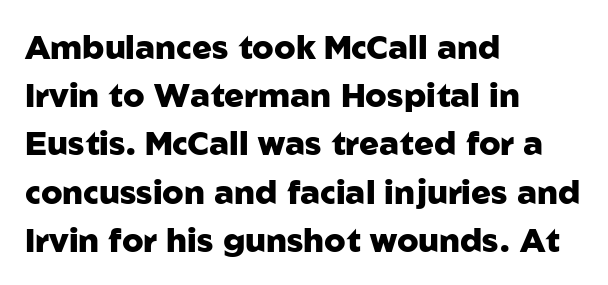
Q: Is the text bold? A: Yes.
Q: Is the text italic (slanted)? A: No, it is upright.
Q: Is the typeface a serif or a sans-serif typeface? A: Sans-serif.
Q: Is the text underlined? A: No.
Q: How is the paragraph aligned? A: Left-aligned.
Q: Is the spacing between letters normal or unusually wide? A: Normal.
Q: Is the spacing between lines tight, normal or loose? A: Normal.
Q: Width (condensed, normal, or wide)? A: Normal.
Q: Stroke contrast? A: Low.
Q: x-height? A: Medium.
Q: Monospaced? A: No.
